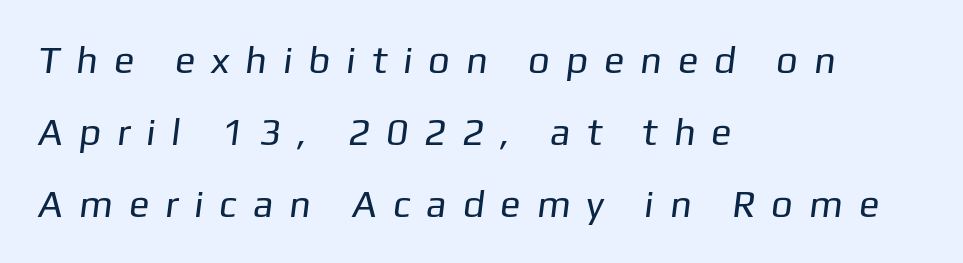
A clean baseline with only descenders dipping below it. Observe the wide spacing: letters keep a clear distance from each other. Spacing verdict: proportional, widths tailored to each character. This rendering uses left alignment, leaving the right contour irregular. The characters are drawn with everyday or finer stroke widths. To sum up the face: it is a sans, with no serifs.
